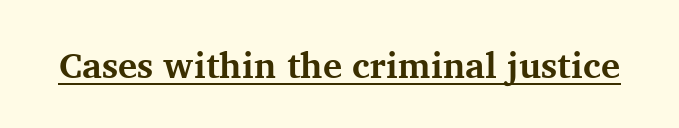
The image shows 36 px bold serif type, upright; set normal letter spacing, underlined; medium stroke contrast and a medium x-height.
